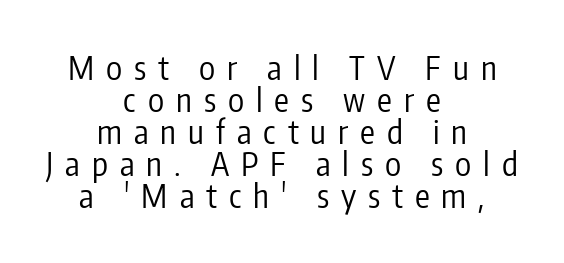
The image shows 33 px regular-weight, condensed sans-serif type, upright; set centered, tight line spacing (0.97x), unusually wide letter spacing (+0.36 em), not underlined; low stroke contrast and a medium x-height.
